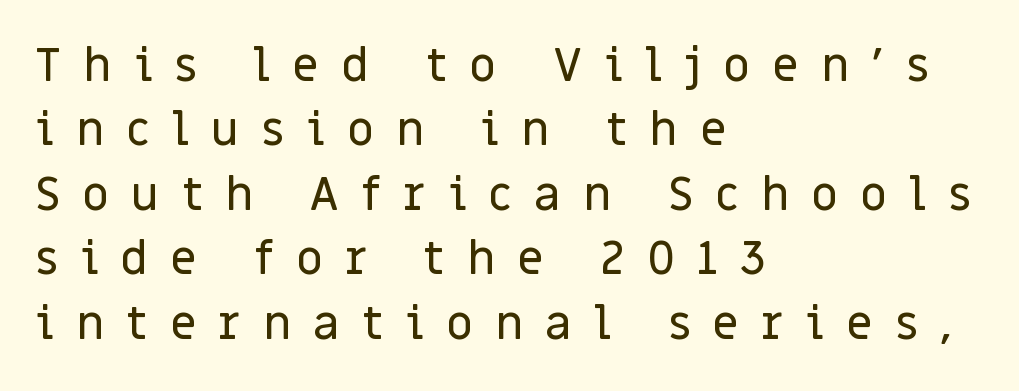
All the whitespace from short lines collects on the right. Students, note that the glyphs here are deliberately spaced far apart. Looks like regular typesetting: each glyph gets only the width it needs. Descender tails drop into unmarked territory.
